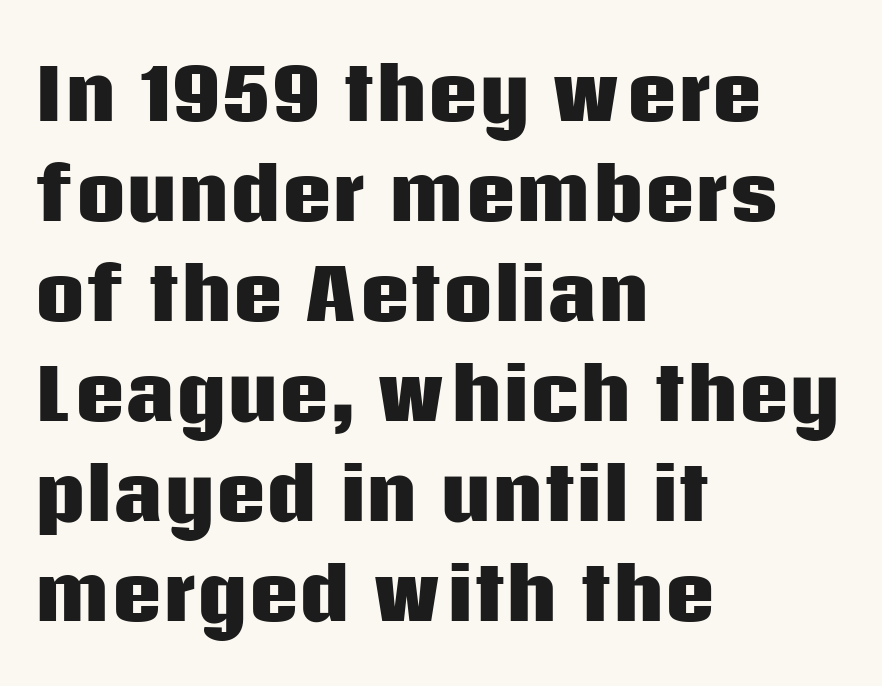
Q: Is the text bold? A: Yes.
Q: Is the text italic (slanted)? A: No, it is upright.
Q: Is the typeface a serif or a sans-serif typeface? A: Sans-serif.
Q: Is the text underlined? A: No.
Q: How is the paragraph aligned? A: Left-aligned.
Q: Is the spacing between letters normal or unusually wide? A: Normal.
Q: Is the spacing between lines tight, normal or loose? A: Normal.
Q: Width (condensed, normal, or wide)? A: Normal.
Q: Stroke contrast? A: Low.
Q: x-height? A: Large.
Q: Monospaced? A: No.
